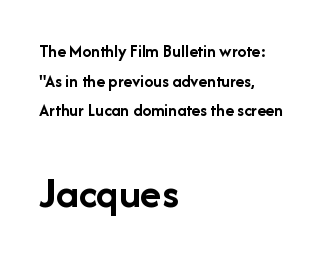
The image shows 44 px semibold sans-serif type, upright; set left-aligned, normal line spacing (1.65x), normal letter spacing, not underlined; the second (bottom) block is 2.44x larger; low stroke contrast and a medium x-height.
